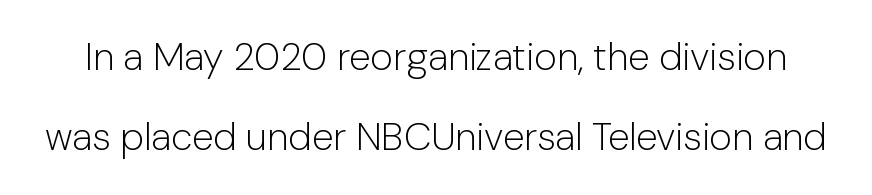
{"serif": "no", "italic": "no", "bold": "no", "weight": "light", "width": "normal", "stroke_contrast": "low", "x_height": "medium", "monospaced": "no", "underline": "no", "line_spacing": "loose", "line_spacing_ratio": 2.06, "letter_spacing": "normal", "letter_spacing_em": 0.0, "glyph_px": 39}
